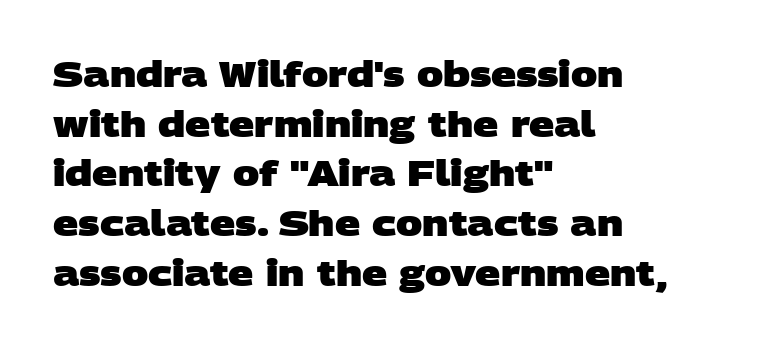
A typesetter would label this face a sans. Letters rest on an invisible, unmarked baseline. Each letter keeps its own natural width here, so spacing adapts to shape. Which margin do the lines hug? The left one — the right edge is uneven. Short note: letters normally spaced. The passage shown is emphatically bold.
